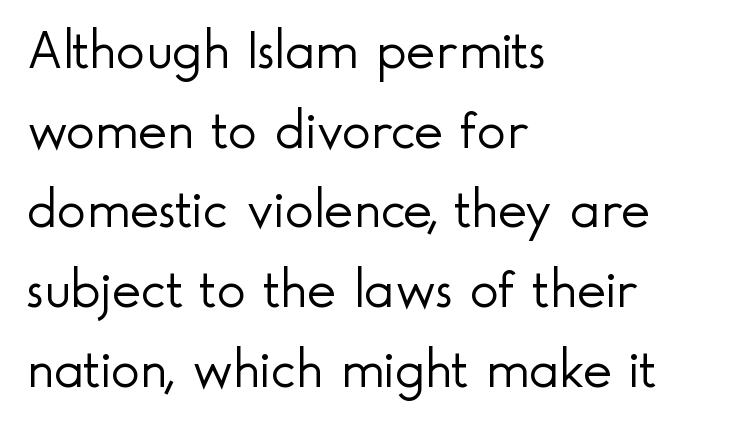
The image shows 55 px light sans-serif type, upright; set left-aligned, normal line spacing (1.45x), normal letter spacing, not underlined; a small x-height.
